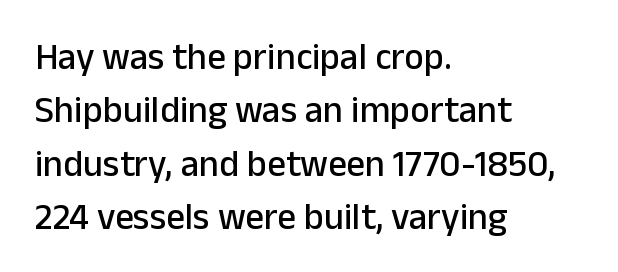
The image shows 37 px sans-serif type, upright; set left-aligned, normal line spacing (1.44x), normal letter spacing, not underlined; low stroke contrast and a medium x-height.
